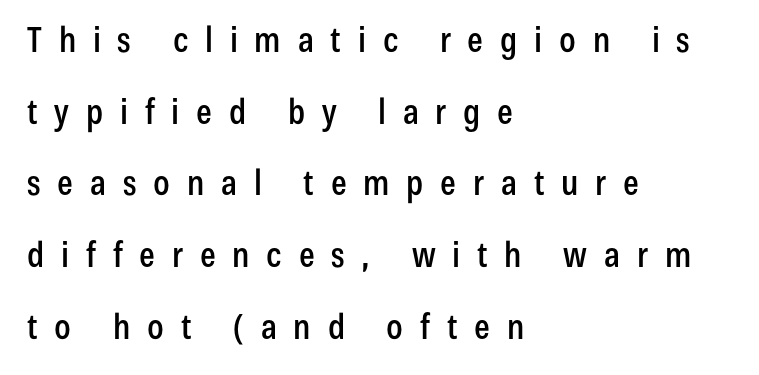
{"serif": "no", "italic": "no", "width": "condensed", "stroke_contrast": "low", "x_height": "medium", "monospaced": "no", "underline": "no", "align": "left", "line_spacing": "loose", "line_spacing_ratio": 2.05, "letter_spacing": "wide", "letter_spacing_em": 0.48, "glyph_px": 35}
